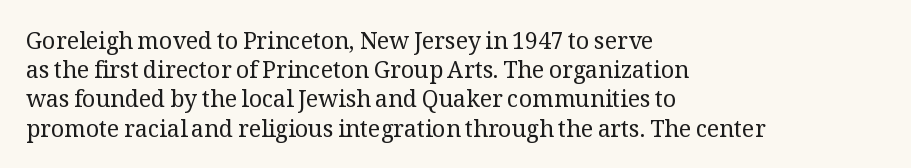
The image shows 23 px text type, upright; set left-aligned, normal line spacing (1.27x), normal letter spacing, not underlined.
